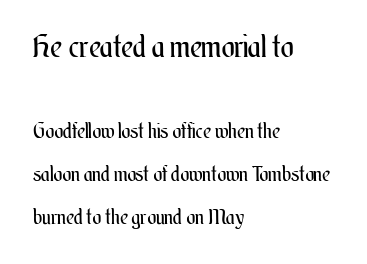
Q: Is the text bold? A: No.
Q: Is the text italic (slanted)? A: No, it is upright.
Q: Is the text underlined? A: No.
Q: How is the paragraph aligned? A: Left-aligned.
Q: Is the spacing between letters normal or unusually wide? A: Normal.
Q: Is the spacing between lines tight, normal or loose? A: Loose.
Q: Which block of text is set in a larger size, the first (top) or the second (bottom)? A: The first (top) one.
Q: Width (condensed, normal, or wide)? A: Condensed.
Q: Stroke contrast? A: Medium.
Q: x-height? A: Small.
Q: Monospaced? A: No.
